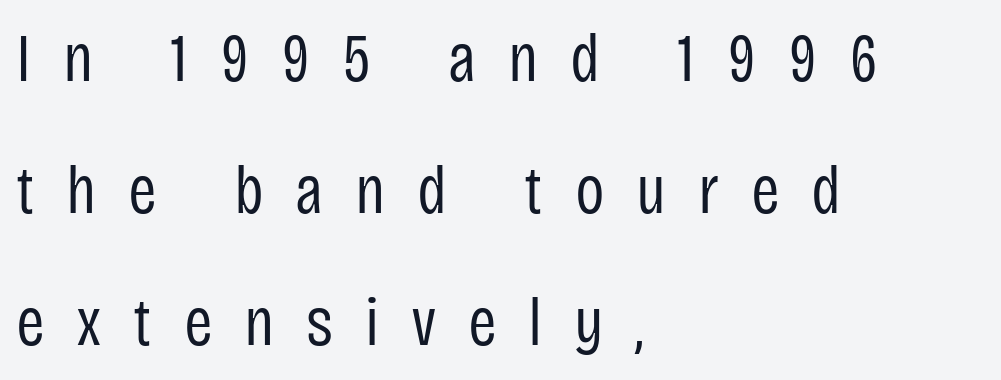
Q: Is the text bold? A: No.
Q: Is the text italic (slanted)? A: No, it is upright.
Q: Is the typeface a serif or a sans-serif typeface? A: Sans-serif.
Q: Is the text underlined? A: No.
Q: How is the paragraph aligned? A: Left-aligned.
Q: Is the spacing between letters normal or unusually wide? A: Unusually wide.
Q: Is the spacing between lines tight, normal or loose? A: Loose.
Q: Width (condensed, normal, or wide)? A: Condensed.
Q: Stroke contrast? A: Low.
Q: x-height? A: Large.
Q: Monospaced? A: No.
